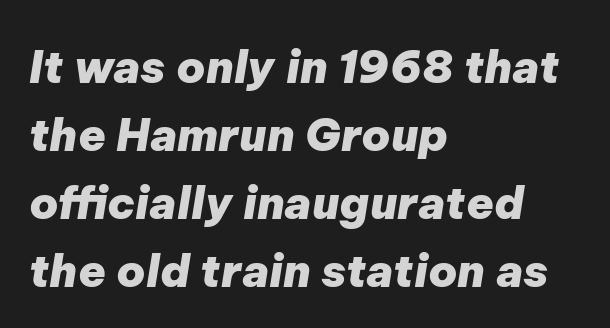
This is oblique type, the kind used for emphasis or titles. Honestly, there is no underline to notice here at all. These lines are rendered in a variable-pitch font. The type is set solid horizontally, with unmodified tracking. Bold? Absolutely — the strokes are thick and heavy. Regular leading.
